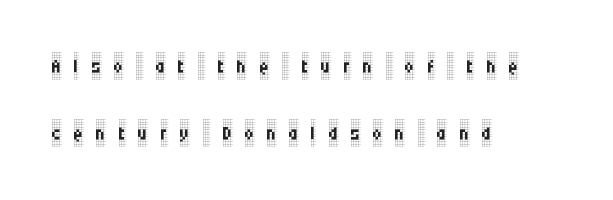
The image shows 27 px text type, upright; set left-aligned, loose line spacing (2.49x), unusually wide letter spacing (+0.46 em), not underlined.
